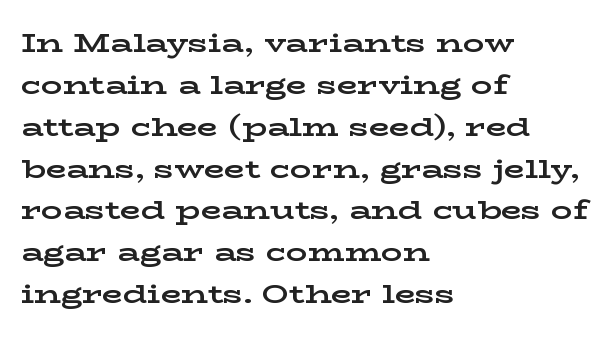
The image shows 27 px bold type, upright; set left-aligned, normal line spacing (1.55x), normal letter spacing, not underlined.
